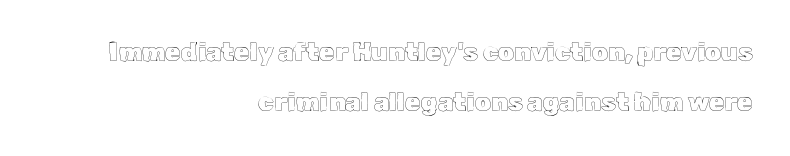
{"italic": "no", "underline": "no", "align": "right", "line_spacing": "loose", "line_spacing_ratio": 2.01, "letter_spacing": "normal", "letter_spacing_em": 0.0, "glyph_px": 25}
